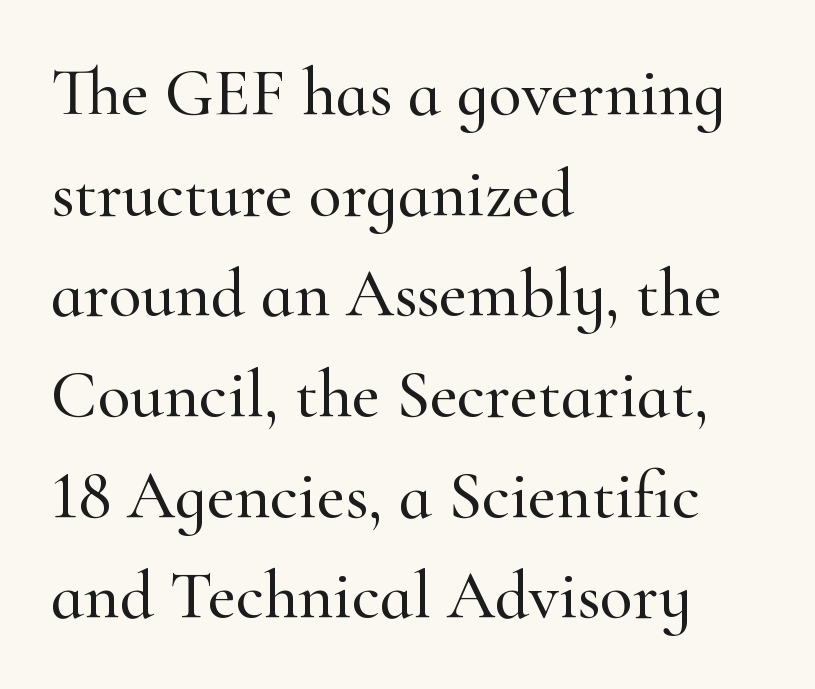
Q: Is the text italic (slanted)? A: No, it is upright.
Q: Is the typeface a serif or a sans-serif typeface? A: Serif.
Q: Is the text underlined? A: No.
Q: How is the paragraph aligned? A: Left-aligned.
Q: Is the spacing between letters normal or unusually wide? A: Normal.
Q: Is the spacing between lines tight, normal or loose? A: Normal.
Q: Width (condensed, normal, or wide)? A: Normal.
Q: Stroke contrast? A: High.
Q: x-height? A: Small.
Q: Monospaced? A: No.
